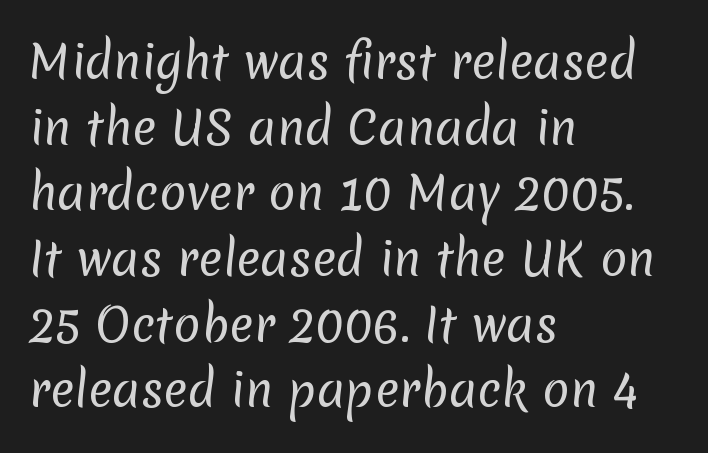
The image shows 45 px regular-weight sans-serif type; set left-aligned, normal line spacing (1.46x), normal letter spacing, not underlined; low stroke contrast and a medium x-height.
